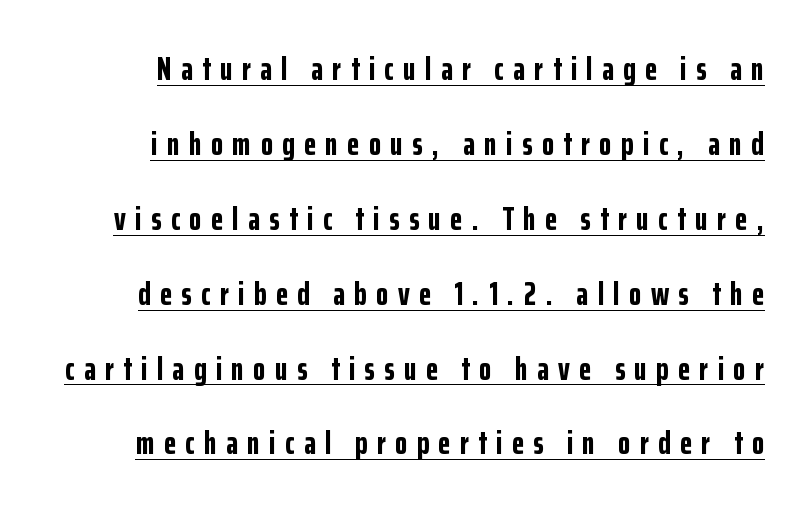
Q: Is the text bold? A: Yes.
Q: Is the text italic (slanted)? A: No, it is upright.
Q: Is the typeface a serif or a sans-serif typeface? A: Sans-serif.
Q: Is the text underlined? A: Yes.
Q: Is the spacing between letters normal or unusually wide? A: Unusually wide.
Q: Is the spacing between lines tight, normal or loose? A: Loose.
Q: Width (condensed, normal, or wide)? A: Condensed.
Q: Stroke contrast? A: Low.
Q: x-height? A: Medium.
Q: Monospaced? A: No.
